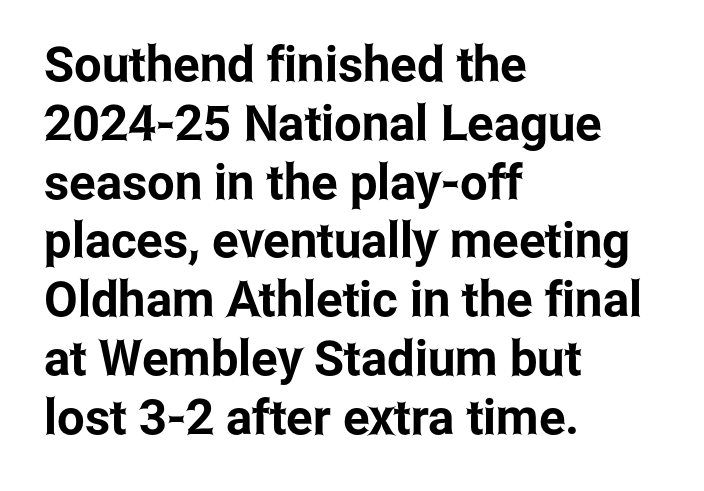
Q: Is the text italic (slanted)? A: No, it is upright.
Q: Is the typeface a serif or a sans-serif typeface? A: Sans-serif.
Q: Is the text underlined? A: No.
Q: How is the paragraph aligned? A: Left-aligned.
Q: Is the spacing between letters normal or unusually wide? A: Normal.
Q: Width (condensed, normal, or wide)? A: Condensed.
Q: Stroke contrast? A: Low.
Q: x-height? A: Medium.
Q: Monospaced? A: No.
